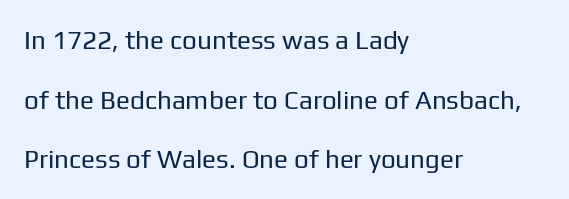
{"italic": "no", "bold": "no", "underline": "no", "align": "left", "line_spacing": "loose", "line_spacing_ratio": 2.29, "letter_spacing": "normal", "letter_spacing_em": 0.0, "glyph_px": 26}
